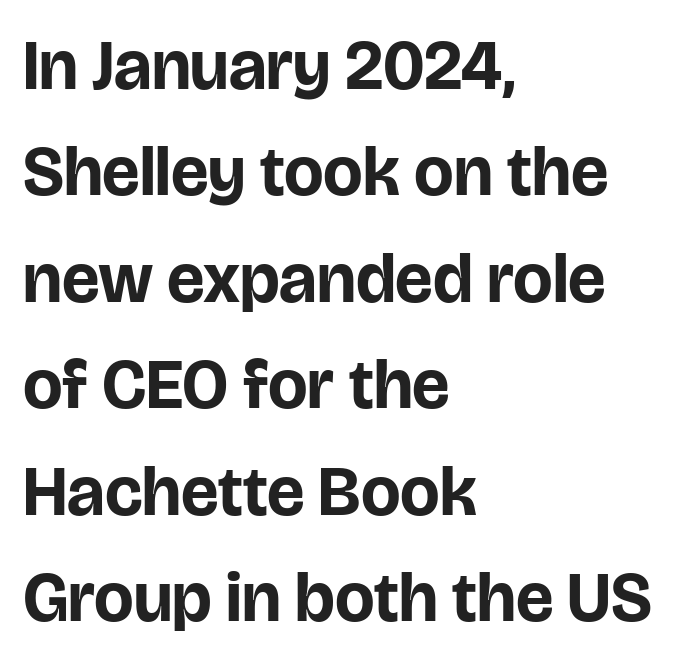
{"serif": "no", "italic": "no", "bold": "yes", "weight": "bold", "width": "normal", "stroke_contrast": "low", "x_height": "large", "monospaced": "no", "underline": "no", "align": "left", "line_spacing": "normal", "line_spacing_ratio": 1.52, "letter_spacing": "normal", "letter_spacing_em": 0.0, "glyph_px": 70}
